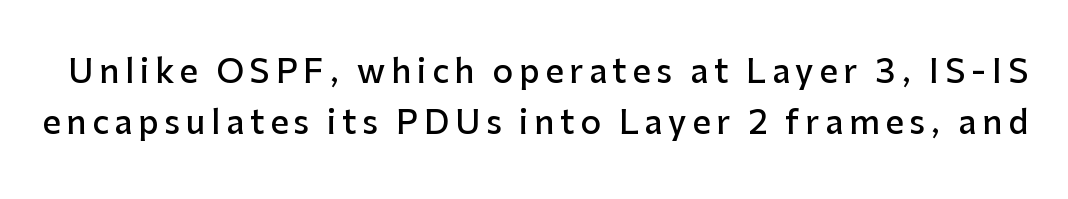
Q: Is the text bold? A: Semi-bold.
Q: Is the text italic (slanted)? A: No, it is upright.
Q: Is the typeface a serif or a sans-serif typeface? A: Sans-serif.
Q: Is the text underlined? A: No.
Q: Is the spacing between lines tight, normal or loose? A: Normal.
Q: Width (condensed, normal, or wide)? A: Normal.
Q: Stroke contrast? A: Low.
Q: x-height? A: Medium.
Q: Monospaced? A: No.
